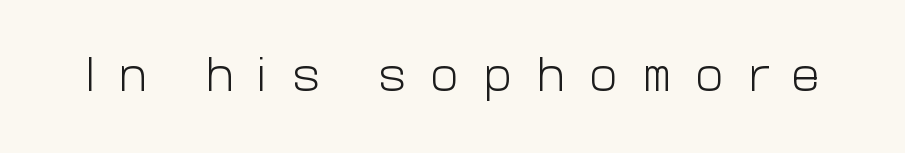
{"serif": "no", "italic": "no", "bold": "no", "weight": "light", "width": "normal", "stroke_contrast": "low", "x_height": "medium", "monospaced": "no", "underline": "no", "letter_spacing": "wide", "letter_spacing_em": 0.48, "glyph_px": 49}
